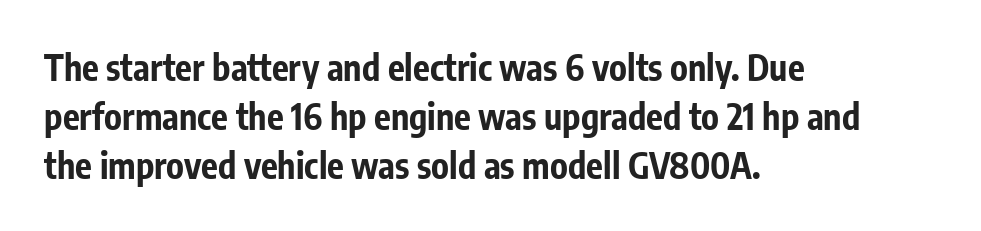
Q: Is the text bold? A: Yes.
Q: Is the text italic (slanted)? A: No, it is upright.
Q: Is the typeface a serif or a sans-serif typeface? A: Sans-serif.
Q: Is the text underlined? A: No.
Q: How is the paragraph aligned? A: Left-aligned.
Q: Is the spacing between letters normal or unusually wide? A: Normal.
Q: Is the spacing between lines tight, normal or loose? A: Normal.
Q: Width (condensed, normal, or wide)? A: Condensed.
Q: Stroke contrast? A: Low.
Q: x-height? A: Medium.
Q: Monospaced? A: No.
